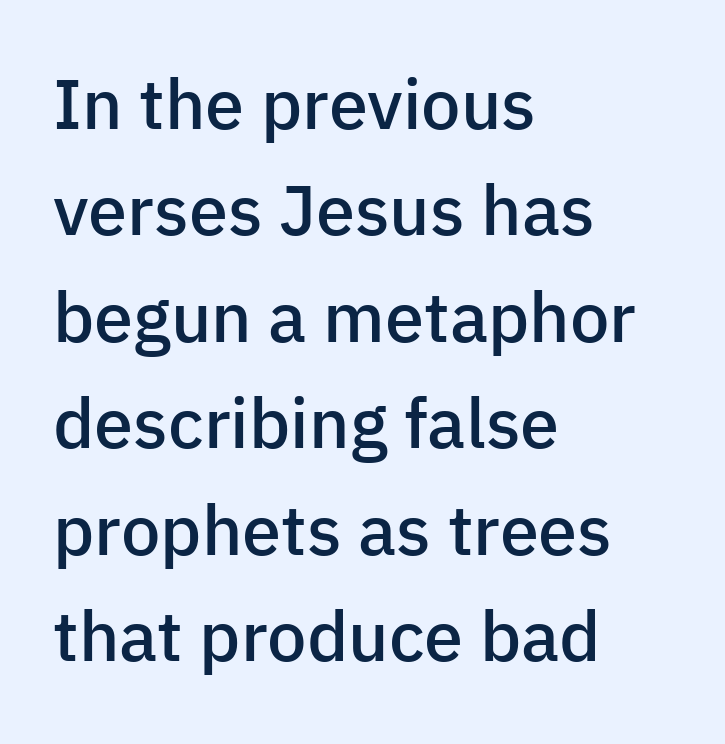
{"serif": "no", "italic": "no", "bold": "semi", "weight": "semibold", "width": "normal", "stroke_contrast": "low", "x_height": "medium", "monospaced": "no", "underline": "no", "align": "left", "line_spacing": "normal", "line_spacing_ratio": 1.52, "letter_spacing": "normal", "letter_spacing_em": 0.0, "glyph_px": 70}
